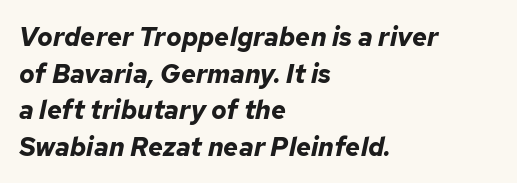
Set as a true bold cut, around the 700 mark. The words here are not underlined. Words appear dense and cohesive because spacing is normal. Is the block centered? No — it sits flush against the left margin. The specimen reads as italic at a glance. Vertical spacing — default.
